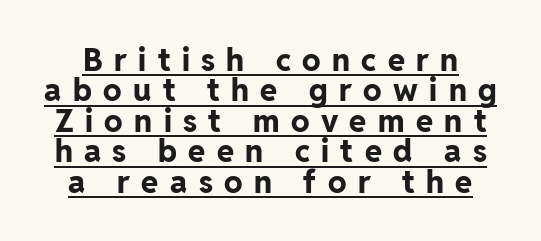
The image shows 31 px bold sans-serif type, upright; set tight line spacing (0.98x), unusually wide letter spacing (+0.37 em), underlined; low stroke contrast and a medium x-height.
